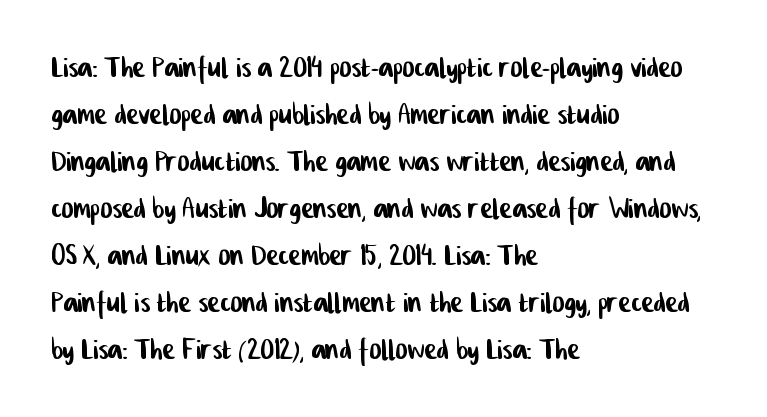
Decoration check: the copy has no underline. Here the designer chose a conventional face with non-uniform glyph widths. These lines are set flush left with a ragged right edge. You can tell from the bare stems that sans-serif type was used.
